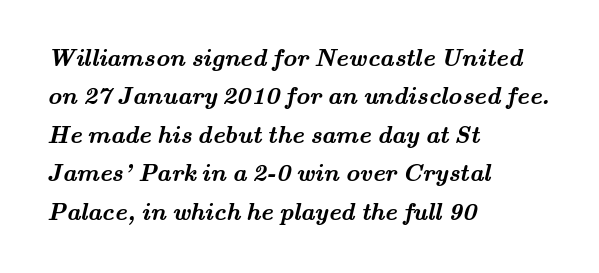
Q: Is the text bold? A: Yes.
Q: Is the text underlined? A: No.
Q: How is the paragraph aligned? A: Left-aligned.
Q: Is the spacing between letters normal or unusually wide? A: Normal.
Q: Is the spacing between lines tight, normal or loose? A: Normal.
